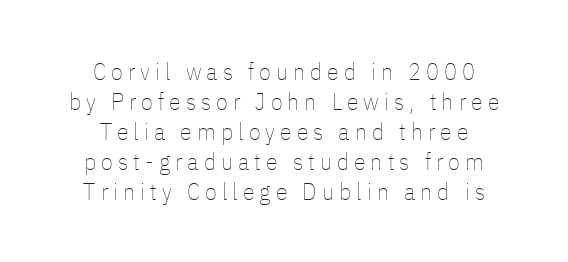
{"italic": "no", "bold": "no", "underline": "no", "align": "center", "line_spacing": "normal", "line_spacing_ratio": 1.25, "letter_spacing": "wide", "letter_spacing_em": 0.21, "glyph_px": 24}
